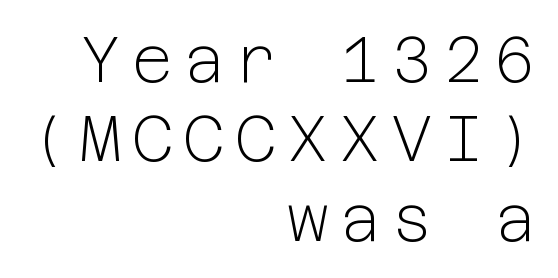
{"serif": "no", "italic": "no", "bold": "no", "weight": "light", "width": "normal", "stroke_contrast": "low", "x_height": "medium", "underline": "no", "align": "right", "line_spacing_ratio": 1.24, "glyph_px": 64}
